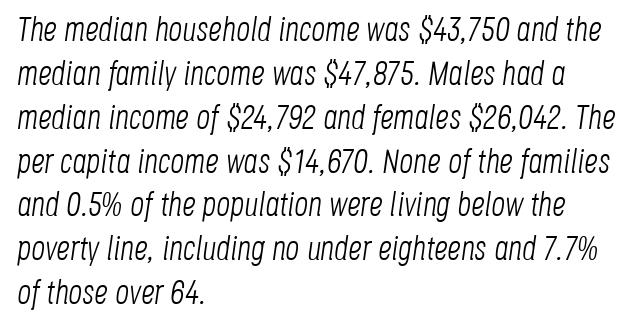
This sample has the flowing, uneven cadence of proportional lettering. The vertical gap from one line to the next is medium. Words float on clear page, feet unadorned. Short note: letters normally spaced. The rag falls on the right side of this text block.
